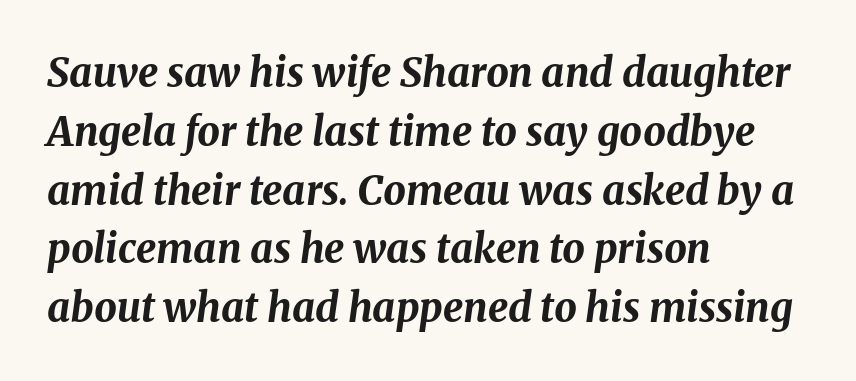
Underline: absent. Each letter keeps its own natural width here, so spacing adapts to shape. Honestly, the row spacing looks completely unremarkable. Spacing between characters is what you'd get straight out of the box.
